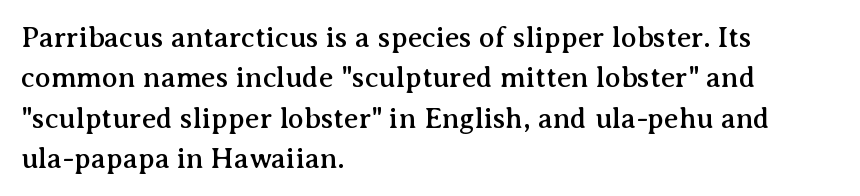
Q: Is the text italic (slanted)? A: No, it is upright.
Q: Is the typeface a serif or a sans-serif typeface? A: Serif.
Q: Is the text underlined? A: No.
Q: How is the paragraph aligned? A: Left-aligned.
Q: Is the spacing between letters normal or unusually wide? A: Normal.
Q: Is the spacing between lines tight, normal or loose? A: Normal.
Q: Width (condensed, normal, or wide)? A: Normal.
Q: Stroke contrast? A: Medium.
Q: x-height? A: Medium.
Q: Monospaced? A: No.
